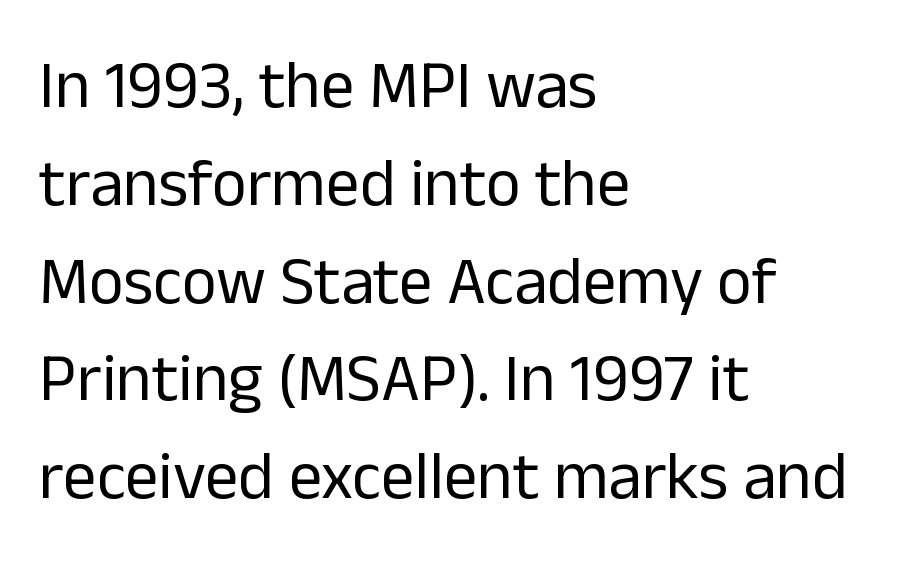
The image shows 67 px regular-weight sans-serif type, upright; set left-aligned, normal line spacing (1.46x), normal letter spacing, not underlined; low stroke contrast and a medium x-height.
